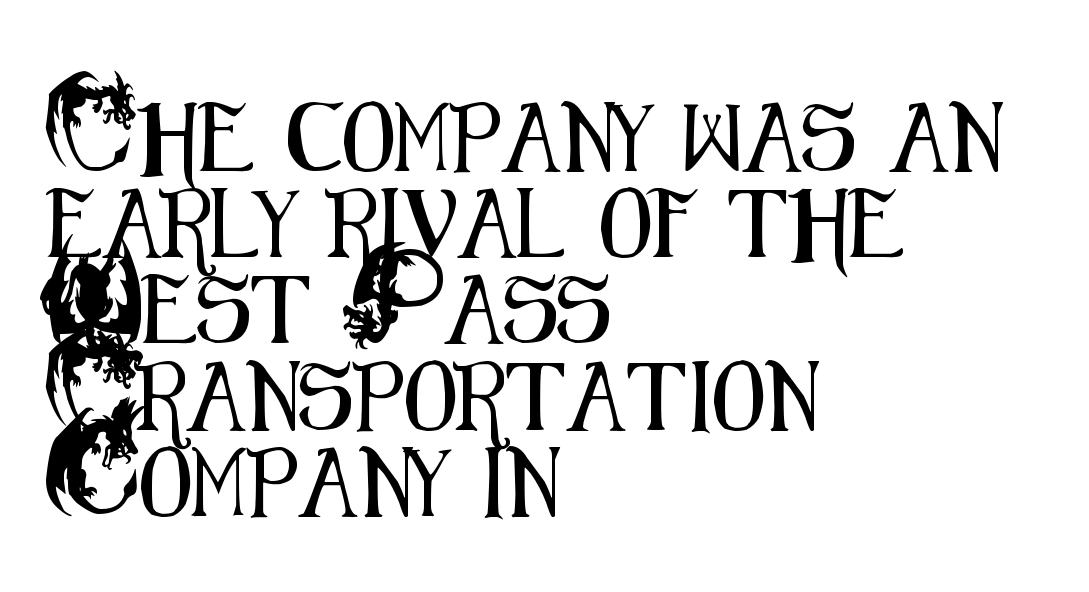
{"serif": "no", "italic": "no", "width": "condensed", "stroke_contrast": "medium", "x_height": "small", "monospaced": "no", "underline": "no", "align": "left", "line_spacing": "normal", "line_spacing_ratio": 1.25, "letter_spacing": "normal", "letter_spacing_em": 0.0, "glyph_px": 69}
